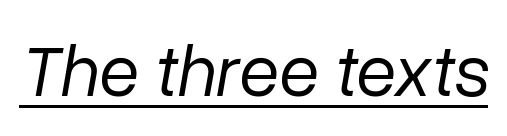
This sample has the flowing, uneven cadence of proportional lettering. The letterforms sit at book weight or below. Somebody hit Ctrl+U on this one — the words are underlined. The axis of the letterforms is tilted away from vertical. Does extra space separate the letters? No, they use regular spacing.
